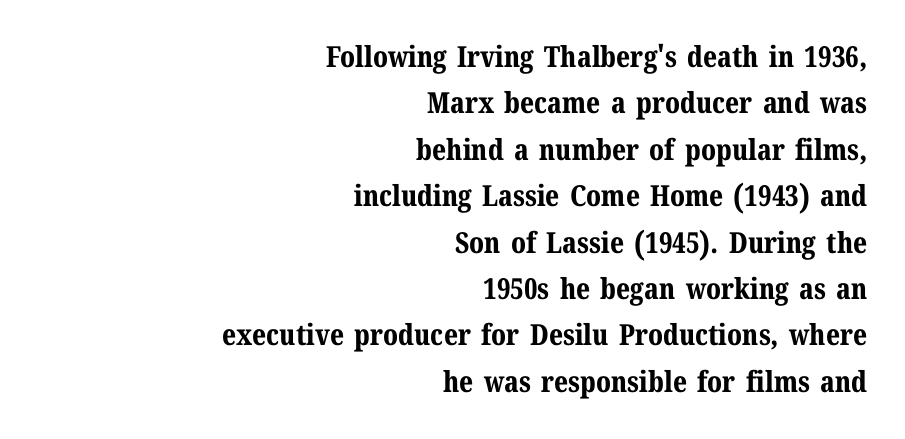
The image shows 29 px bold serif type, upright; set right-aligned, normal line spacing (1.6x), normal letter spacing, not underlined; medium stroke contrast and a medium x-height.
